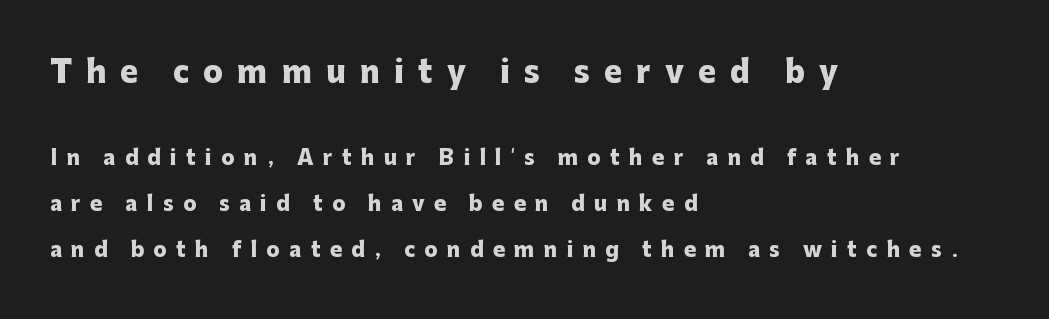
{"serif": "no", "italic": "no", "bold": "yes", "weight": "heavy", "width": "normal", "stroke_contrast": "low", "x_height": "medium", "monospaced": "no", "underline": "no", "align": "left", "line_spacing": "loose", "line_spacing_ratio": 2.3, "letter_spacing": "wide", "letter_spacing_em": 0.47, "larger_block": "first", "size_ratio": 1.5, "glyph_px": 30}
